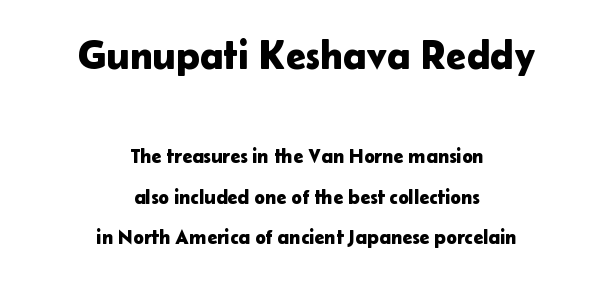
Typesetter's note — upper block bumped up in size, lower block left smaller. Vertical spacing — loose. Here the glyphs are tracked normally, forming tight word shapes. Visually the block forms a symmetrical silhouette, jagged on both flanks.
